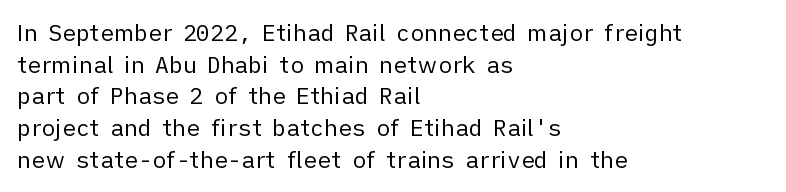
{"italic": "no", "bold": "no", "underline": "no", "align": "left", "line_spacing": "normal", "line_spacing_ratio": 1.38, "letter_spacing": "normal", "letter_spacing_em": 0.0, "glyph_px": 23}
